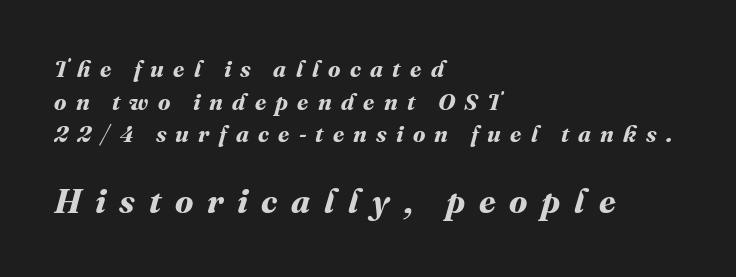
Q: Is the text bold? A: Yes.
Q: Is the text underlined? A: No.
Q: How is the paragraph aligned? A: Left-aligned.
Q: Is the spacing between letters normal or unusually wide? A: Unusually wide.
Q: Is the spacing between lines tight, normal or loose? A: Normal.
Q: Which block of text is set in a larger size, the first (top) or the second (bottom)? A: The second (bottom) one.
Q: Width (condensed, normal, or wide)? A: Normal.
Q: Stroke contrast? A: Medium.
Q: x-height? A: Medium.
Q: Monospaced? A: No.
